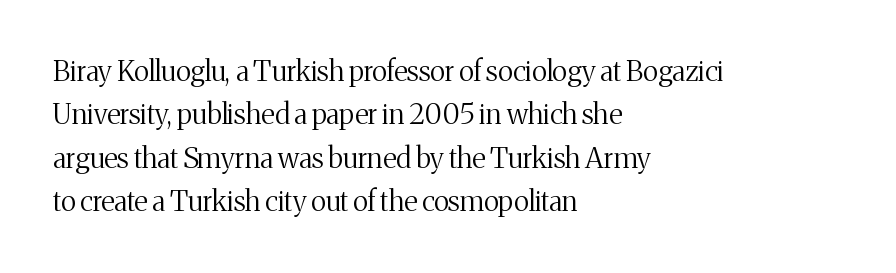
The typography opts for an upright posture over an oblique one. The string is rendered with underlining switched off. The designer left line spacing at the default. The lines are quadded left. You could not count columns in this text — the font is proportionally spaced.
